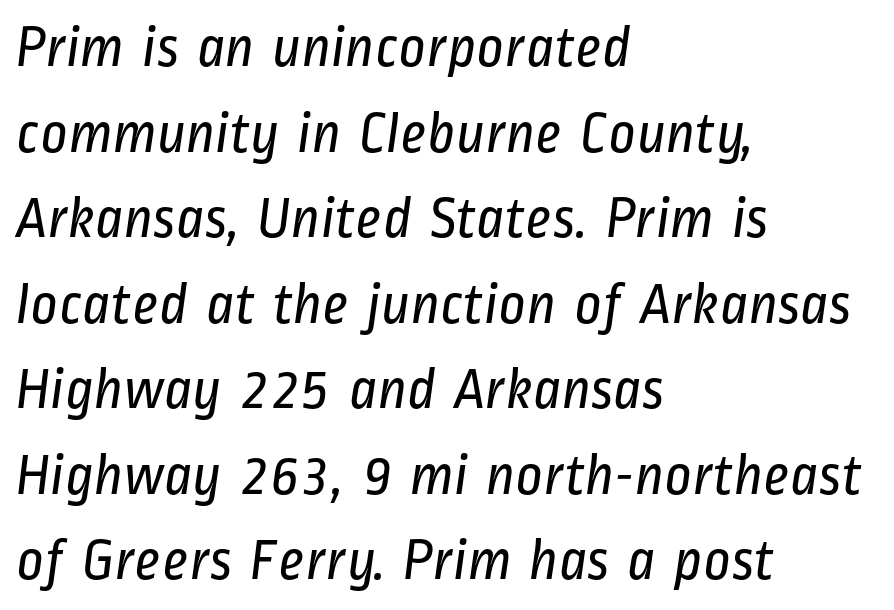
{"serif": "no", "bold": "no", "weight": "regular", "width": "condensed", "stroke_contrast": "low", "x_height": "medium", "monospaced": "no", "underline": "no", "align": "left", "line_spacing": "normal", "line_spacing_ratio": 1.45, "letter_spacing": "normal", "letter_spacing_em": 0.0, "glyph_px": 59}
